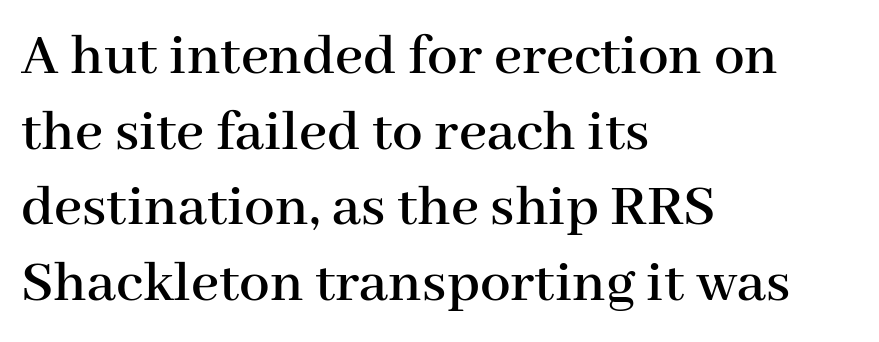
The image shows 61 px serif type, upright; set left-aligned, line spacing 1.24x, normal letter spacing, not underlined; high stroke contrast and a medium x-height.
